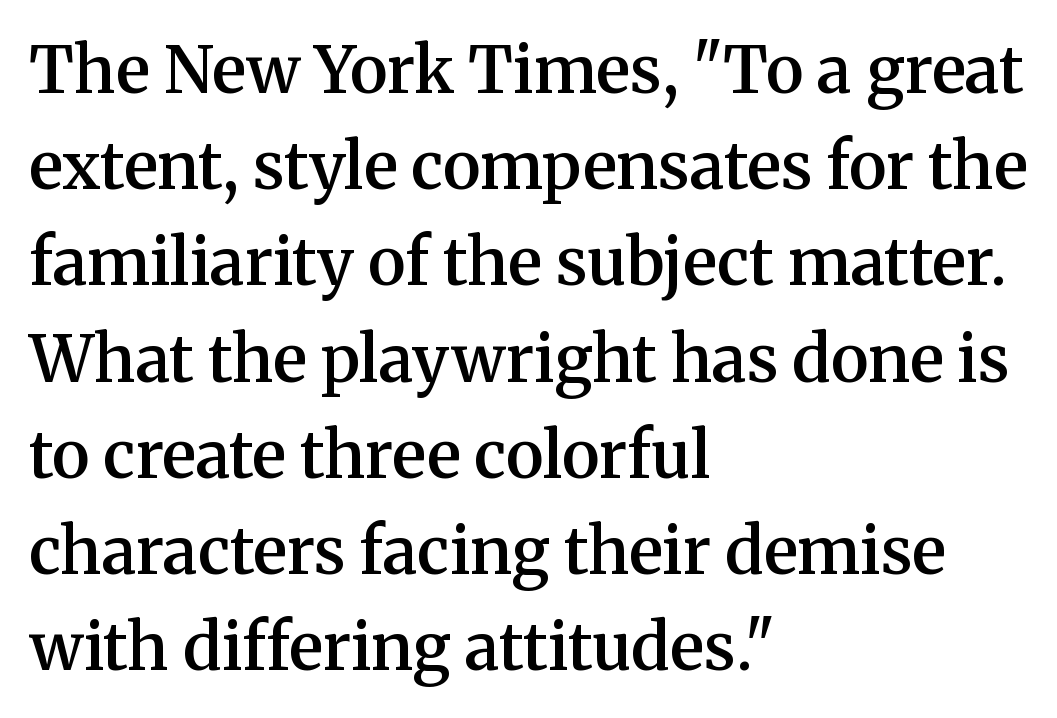
Weight: semibold (demi). This block has exactly the height ordinary leading produces. This rendering uses left alignment, leaving the right contour irregular. The gaps between neighbouring characters are ordinary and unremarkable.
